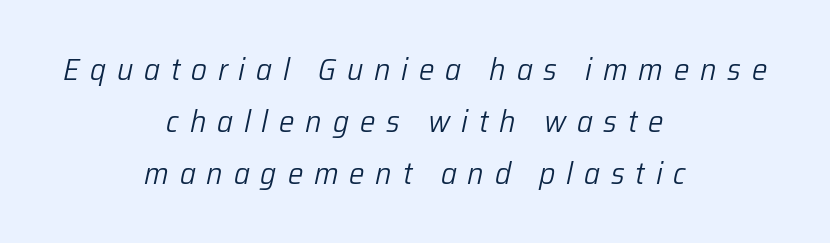
{"italic": "yes", "lean": "right", "slant_degrees": 12, "bold": "no", "weight": "light", "width": "normal", "stroke_contrast": "low", "x_height": "medium", "monospaced": "no", "underline": "no", "align": "center", "line_spacing": "normal", "line_spacing_ratio": 1.68, "letter_spacing": "wide", "letter_spacing_em": 0.35, "glyph_px": 31}
